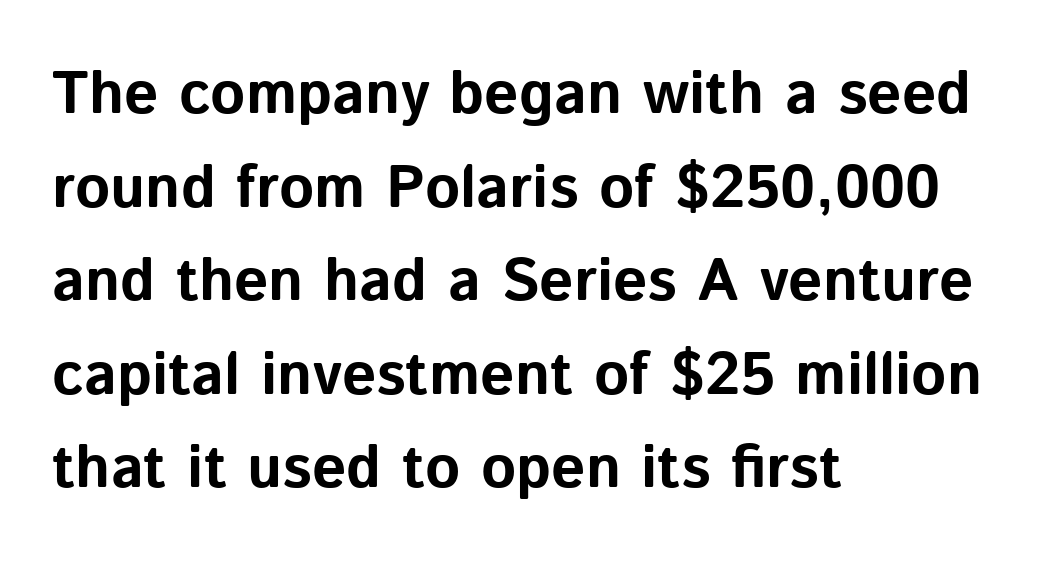
Q: Is the text bold? A: Yes.
Q: Is the text italic (slanted)? A: No, it is upright.
Q: Is the typeface a serif or a sans-serif typeface? A: Sans-serif.
Q: Is the text underlined? A: No.
Q: How is the paragraph aligned? A: Left-aligned.
Q: Is the spacing between letters normal or unusually wide? A: Normal.
Q: Is the spacing between lines tight, normal or loose? A: Normal.
Q: Width (condensed, normal, or wide)? A: Normal.
Q: Stroke contrast? A: Low.
Q: x-height? A: Medium.
Q: Monospaced? A: No.
